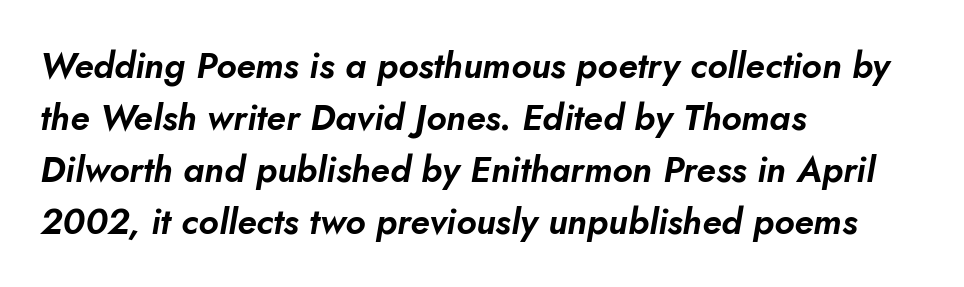
{"italic": "yes", "lean": "right", "slant_degrees": 10, "width": "normal", "stroke_contrast": "low", "x_height": "small", "monospaced": "no", "underline": "no", "align": "left", "line_spacing": "normal", "line_spacing_ratio": 1.44, "letter_spacing": "normal", "letter_spacing_em": 0.0, "glyph_px": 36}
